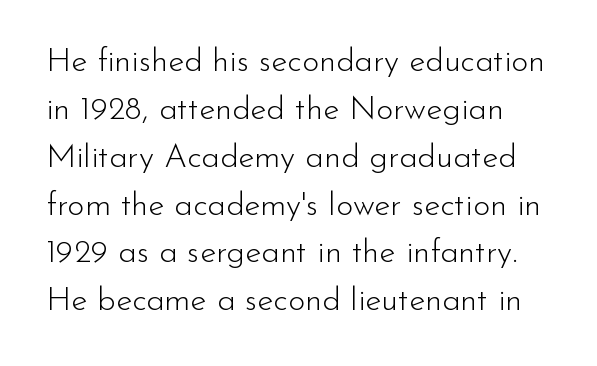
Q: Is the text bold? A: No.
Q: Is the text italic (slanted)? A: No, it is upright.
Q: Is the typeface a serif or a sans-serif typeface? A: Sans-serif.
Q: Is the text underlined? A: No.
Q: Is the spacing between letters normal or unusually wide? A: Normal.
Q: Is the spacing between lines tight, normal or loose? A: Normal.
Q: Width (condensed, normal, or wide)? A: Normal.
Q: Stroke contrast? A: Low.
Q: x-height? A: Small.
Q: Monospaced? A: No.
